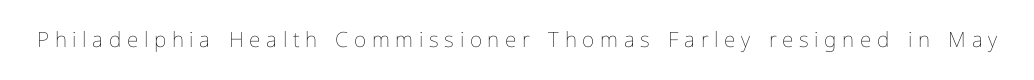
The image shows 21 px text type, upright; set unusually wide letter spacing (+0.27 em), not underlined.
